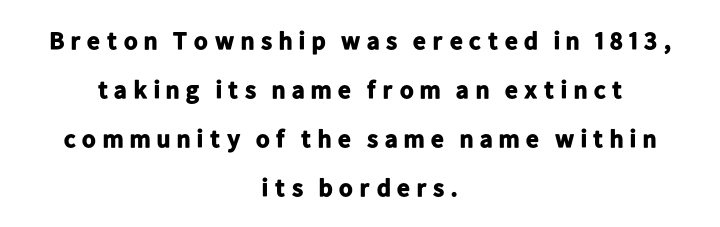
Q: Is the text bold? A: Yes.
Q: Is the text italic (slanted)? A: No, it is upright.
Q: Is the text underlined? A: No.
Q: How is the paragraph aligned? A: Centered.
Q: Is the spacing between lines tight, normal or loose? A: Loose.
